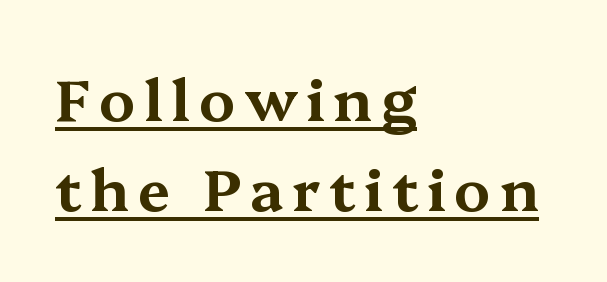
Q: Is the text italic (slanted)? A: No, it is upright.
Q: Is the typeface a serif or a sans-serif typeface? A: Serif.
Q: Is the text underlined? A: Yes.
Q: How is the paragraph aligned? A: Left-aligned.
Q: Is the spacing between lines tight, normal or loose? A: Normal.
Q: Width (condensed, normal, or wide)? A: Wide.
Q: Stroke contrast? A: Medium.
Q: x-height? A: Medium.
Q: Monospaced? A: No.
